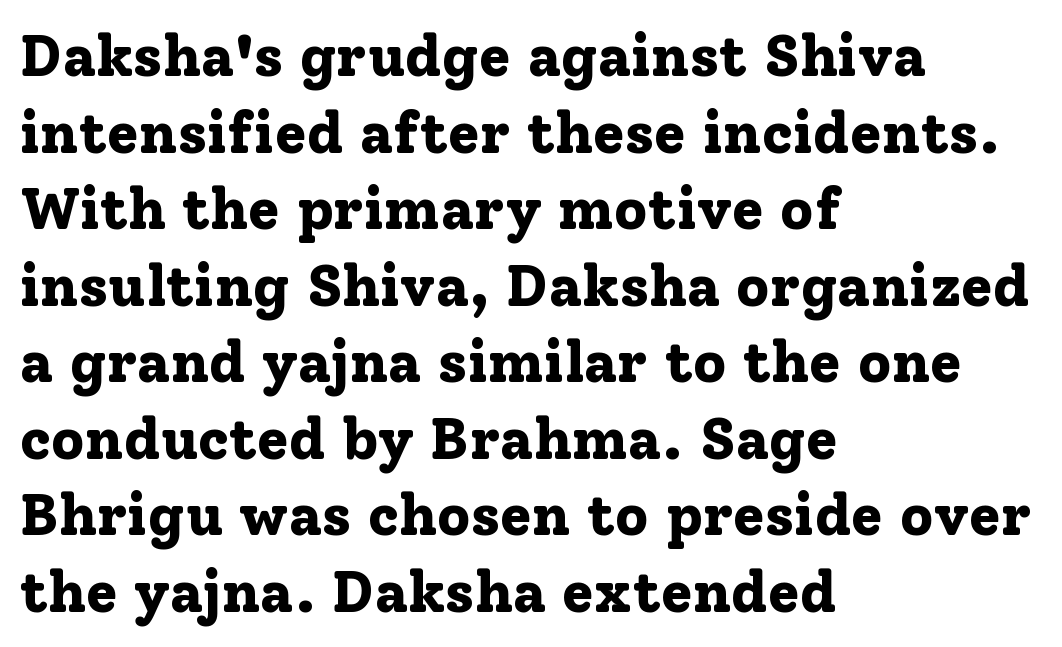
Q: Is the text bold? A: Yes.
Q: Is the text italic (slanted)? A: No, it is upright.
Q: Is the typeface a serif or a sans-serif typeface? A: Serif.
Q: Is the text underlined? A: No.
Q: How is the paragraph aligned? A: Left-aligned.
Q: Is the spacing between letters normal or unusually wide? A: Normal.
Q: Is the spacing between lines tight, normal or loose? A: Normal.
Q: Width (condensed, normal, or wide)? A: Normal.
Q: Stroke contrast? A: Low.
Q: x-height? A: Medium.
Q: Monospaced? A: No.
